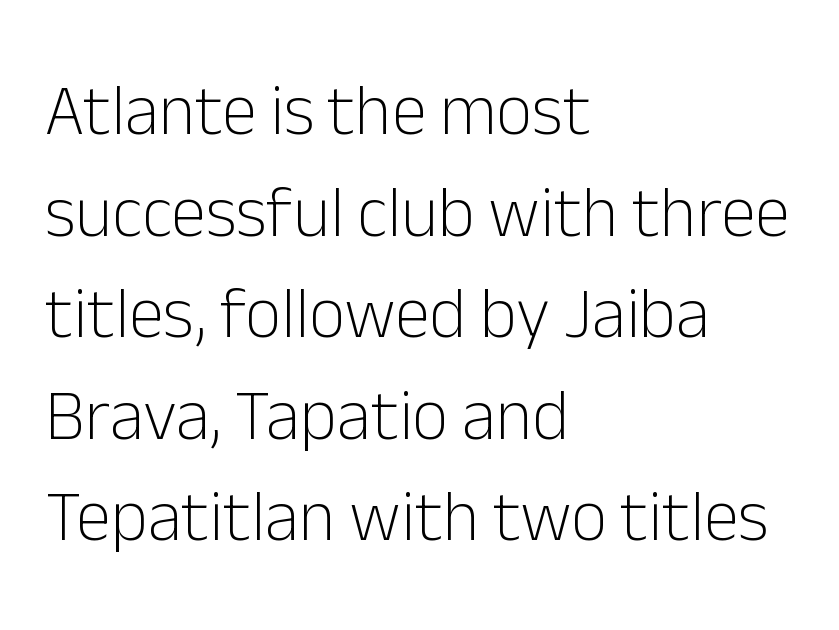
{"serif": "no", "italic": "no", "bold": "no", "weight": "light", "width": "normal", "stroke_contrast": "low", "x_height": "medium", "monospaced": "no", "underline": "no", "align": "left", "line_spacing": "normal", "line_spacing_ratio": 1.43, "letter_spacing": "normal", "letter_spacing_em": 0.0, "glyph_px": 71}
